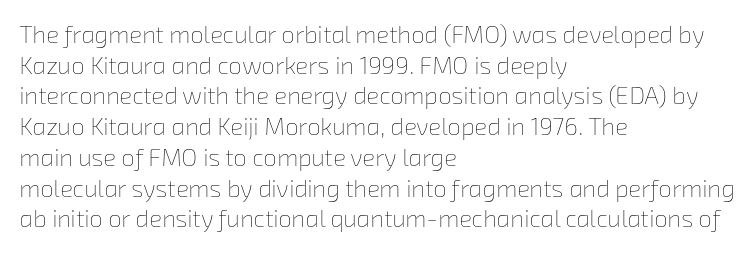
The image shows 24 px text type; set left-aligned, normal line spacing (1.28x), normal letter spacing, not underlined.
